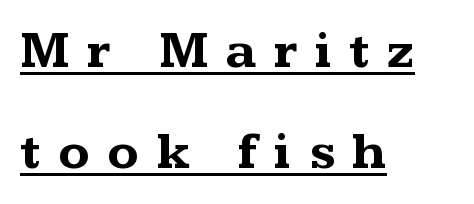
Font category for this specimen: serif. The tracking reads as deliberately expanded to a designer's eye. The passage shown stacks its lines with a broad gap. Proportional: the letters do not fall into vertical columns. The lettering is marked with a stroke running underneath it. Is the type bold? Yes — the strokes are clearly thick and heavy.
